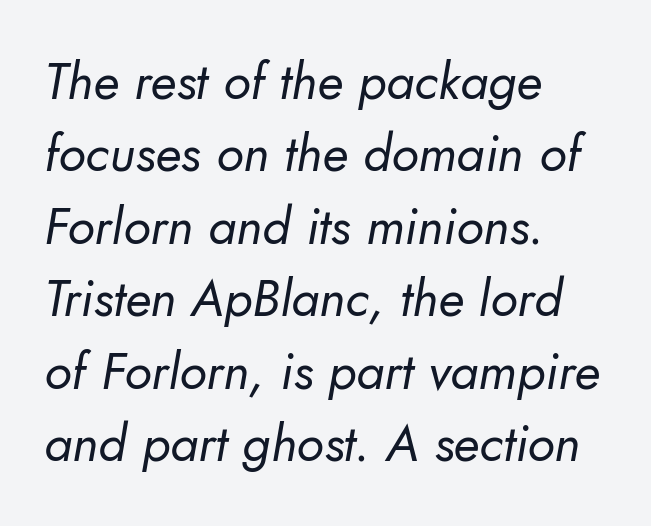
The image shows 51 px regular-weight sans-serif type; set left-aligned, normal line spacing (1.42x), normal letter spacing, not underlined; low stroke contrast and a small x-height.
